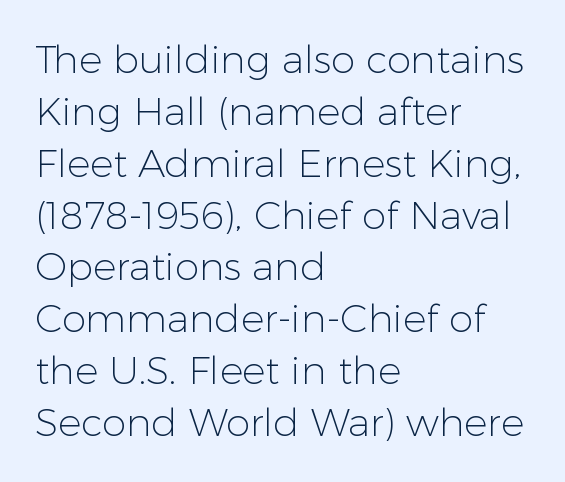
Note the varied advance widths — an 'i' is clearly narrower than an 'm'. A typesetter would mark this as roman, not italic. Type without underlining. Left-aligned paragraph, ragged on the right. Each letter's strokes conclude bluntly, with no projecting serifs. One glance says typical: line gaps are just what's usual.
